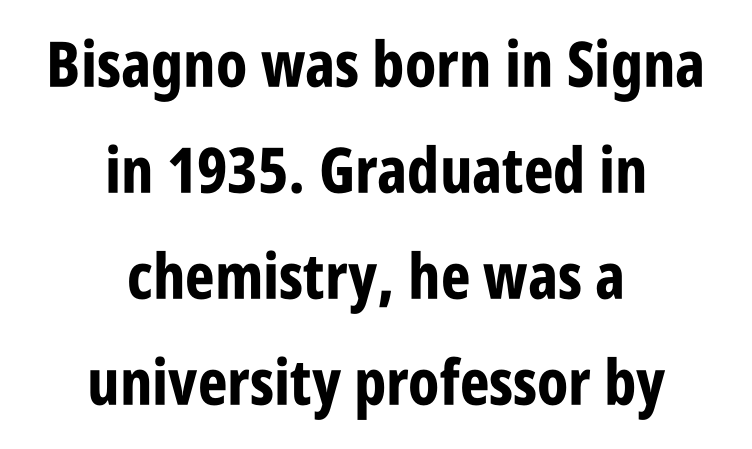
Q: Is the text bold? A: Yes.
Q: Is the text italic (slanted)? A: No, it is upright.
Q: Is the typeface a serif or a sans-serif typeface? A: Sans-serif.
Q: Is the text underlined? A: No.
Q: How is the paragraph aligned? A: Centered.
Q: Is the spacing between letters normal or unusually wide? A: Normal.
Q: Is the spacing between lines tight, normal or loose? A: Normal.
Q: Width (condensed, normal, or wide)? A: Condensed.
Q: Stroke contrast? A: Low.
Q: x-height? A: Large.
Q: Monospaced? A: No.
